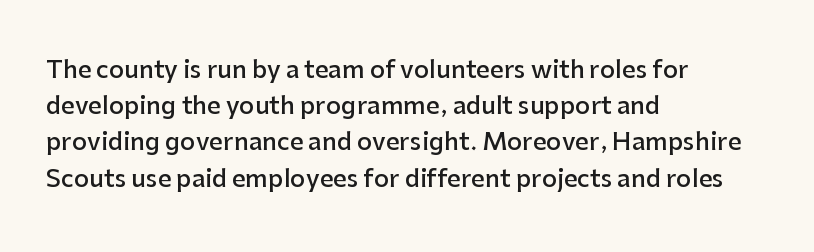
Q: Is the text bold? A: Semi-bold.
Q: Is the text italic (slanted)? A: No, it is upright.
Q: Is the text underlined? A: No.
Q: How is the paragraph aligned? A: Left-aligned.
Q: Is the spacing between letters normal or unusually wide? A: Normal.
Q: Is the spacing between lines tight, normal or loose? A: Normal.
